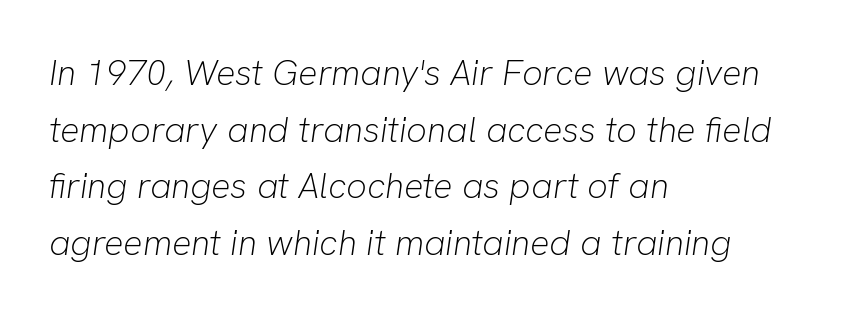
Q: Is the text bold? A: No.
Q: Is the text italic (slanted)? A: Yes, it leans right by about 8 degrees.
Q: Is the text underlined? A: No.
Q: How is the paragraph aligned? A: Left-aligned.
Q: Is the spacing between letters normal or unusually wide? A: Normal.
Q: Is the spacing between lines tight, normal or loose? A: Normal.
Q: Width (condensed, normal, or wide)? A: Normal.
Q: Stroke contrast? A: Low.
Q: x-height? A: Medium.
Q: Monospaced? A: No.
